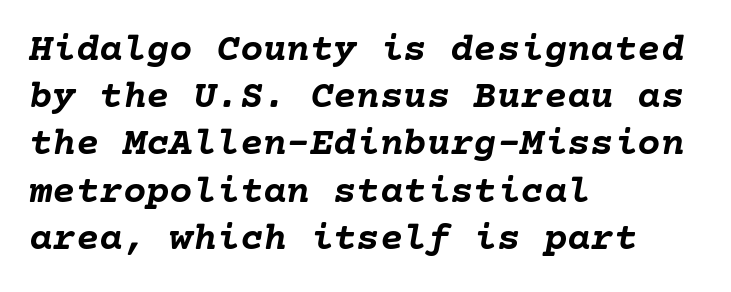
Q: Is the text bold? A: Yes.
Q: Is the text italic (slanted)? A: Yes, it leans right by about 10 degrees.
Q: Is the text underlined? A: No.
Q: How is the paragraph aligned? A: Left-aligned.
Q: Is the spacing between letters normal or unusually wide? A: Normal.
Q: Width (condensed, normal, or wide)? A: Normal.
Q: Stroke contrast? A: Low.
Q: x-height? A: Medium.
